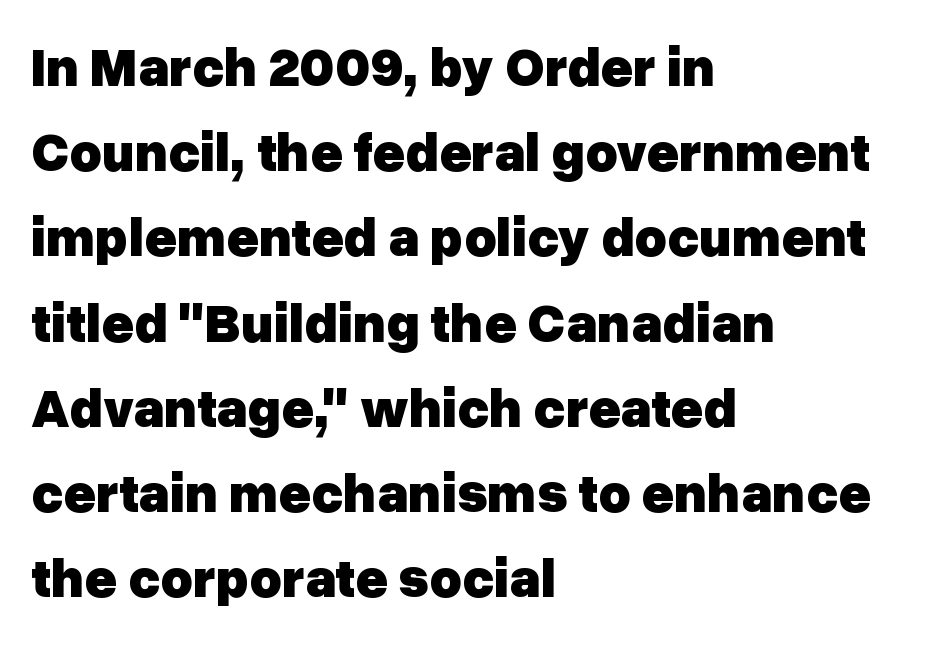
{"serif": "no", "italic": "no", "bold": "yes", "weight": "heavy", "width": "normal", "stroke_contrast": "low", "x_height": "medium", "monospaced": "no", "underline": "no", "align": "left", "line_spacing": "normal", "line_spacing_ratio": 1.55, "letter_spacing": "normal", "letter_spacing_em": 0.0, "glyph_px": 55}
